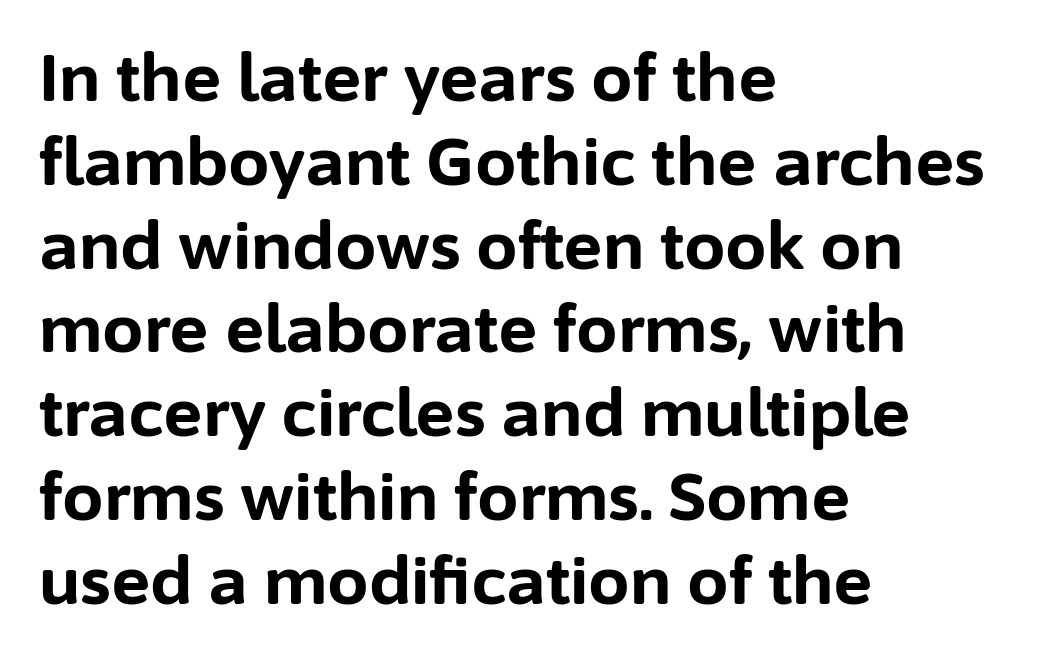
Q: Is the text bold? A: Yes.
Q: Is the text italic (slanted)? A: No, it is upright.
Q: Is the typeface a serif or a sans-serif typeface? A: Sans-serif.
Q: Is the text underlined? A: No.
Q: How is the paragraph aligned? A: Left-aligned.
Q: Is the spacing between letters normal or unusually wide? A: Normal.
Q: Is the spacing between lines tight, normal or loose? A: Normal.
Q: Width (condensed, normal, or wide)? A: Normal.
Q: Stroke contrast? A: Low.
Q: x-height? A: Medium.
Q: Monospaced? A: No.
